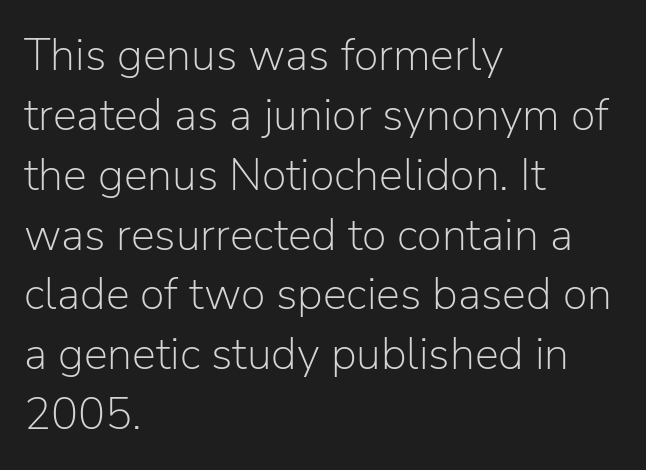
The image shows 45 px light sans-serif type, upright; set left-aligned, normal line spacing (1.33x), normal letter spacing, not underlined; low stroke contrast and a medium x-height.
